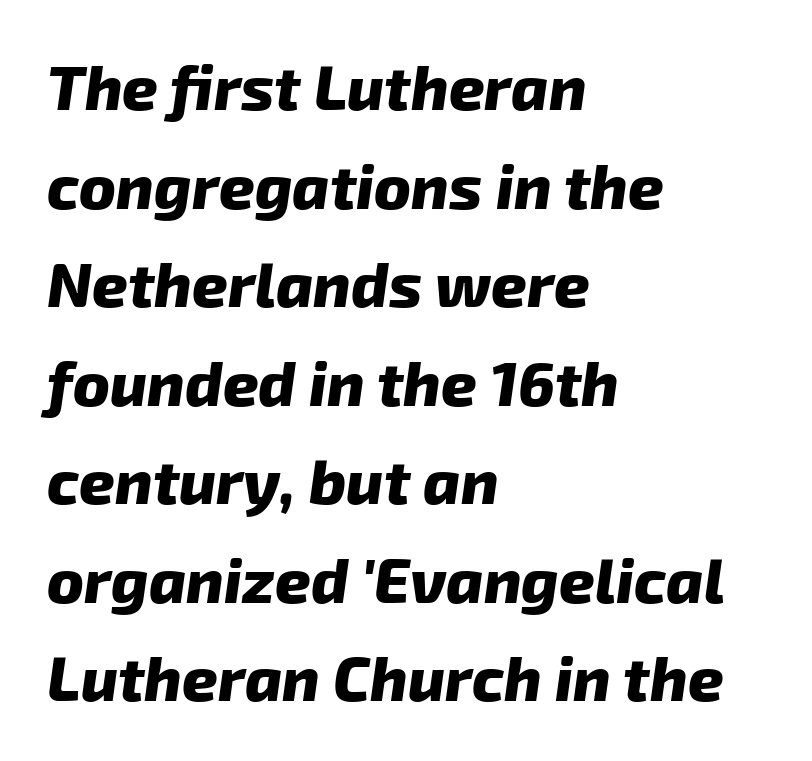
Q: Is the text bold? A: Yes.
Q: Is the typeface a serif or a sans-serif typeface? A: Sans-serif.
Q: Is the text underlined? A: No.
Q: How is the paragraph aligned? A: Left-aligned.
Q: Is the spacing between letters normal or unusually wide? A: Normal.
Q: Is the spacing between lines tight, normal or loose? A: Normal.
Q: Width (condensed, normal, or wide)? A: Normal.
Q: Stroke contrast? A: Low.
Q: x-height? A: Medium.
Q: Monospaced? A: No.
